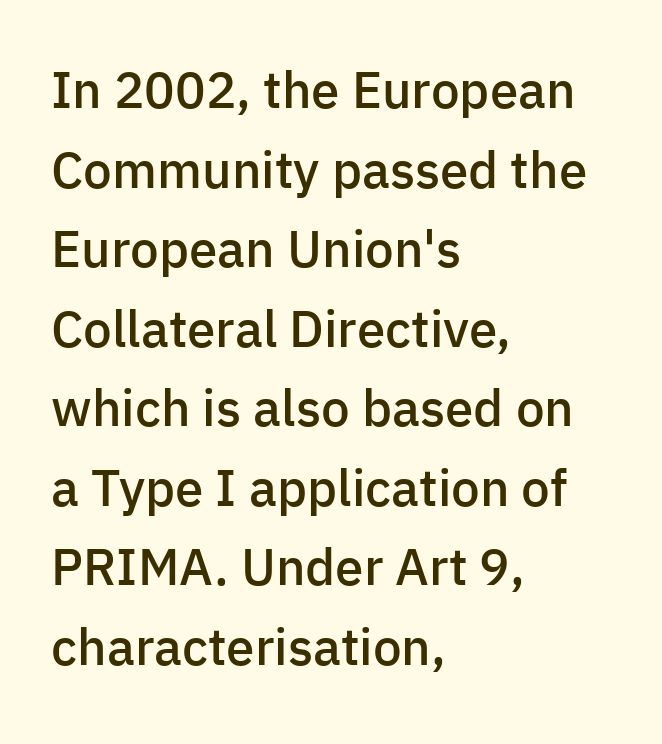
Q: Is the text bold? A: Semi-bold.
Q: Is the text italic (slanted)? A: No, it is upright.
Q: Is the typeface a serif or a sans-serif typeface? A: Sans-serif.
Q: Is the text underlined? A: No.
Q: How is the paragraph aligned? A: Left-aligned.
Q: Is the spacing between letters normal or unusually wide? A: Normal.
Q: Is the spacing between lines tight, normal or loose? A: Normal.
Q: Width (condensed, normal, or wide)? A: Normal.
Q: Stroke contrast? A: Low.
Q: x-height? A: Medium.
Q: Monospaced? A: No.
